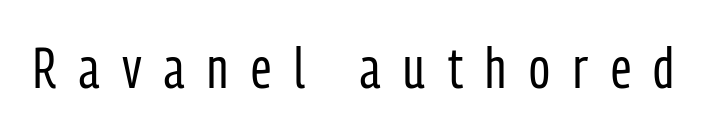
Q: Is the text bold? A: No.
Q: Is the text italic (slanted)? A: No, it is upright.
Q: Is the typeface a serif or a sans-serif typeface? A: Sans-serif.
Q: Is the text underlined? A: No.
Q: Is the spacing between letters normal or unusually wide? A: Unusually wide.
Q: Width (condensed, normal, or wide)? A: Condensed.
Q: Stroke contrast? A: Low.
Q: x-height? A: Medium.
Q: Monospaced? A: No.
